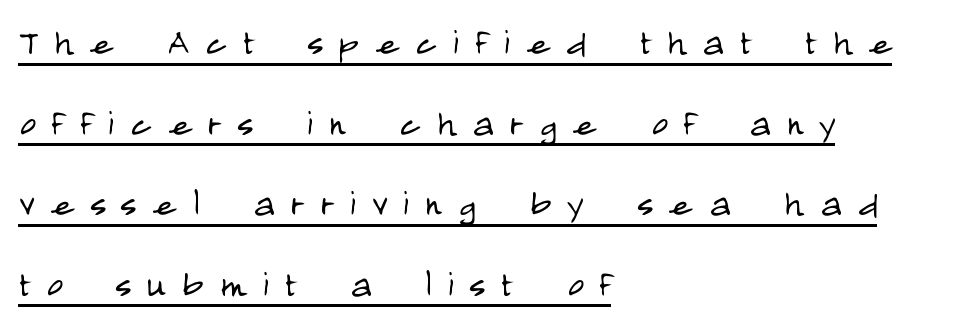
The lines in this sample share a left origin and differ only in where they stop. The passage shown has open, widely tracked lettering throughout. Nothing heavy about these letters — not bold at all. A sans-serif font was chosen for this passage. These characters rest on top of a visible drawn line. Vertical strokes here are truly vertical.
